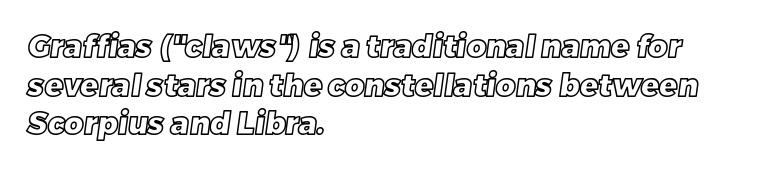
Q: Is the text underlined? A: No.
Q: How is the paragraph aligned? A: Left-aligned.
Q: Is the spacing between letters normal or unusually wide? A: Normal.
Q: Is the spacing between lines tight, normal or loose? A: Normal.
Q: Width (condensed, normal, or wide)? A: Normal.
Q: x-height? A: Large.
Q: Monospaced? A: No.
